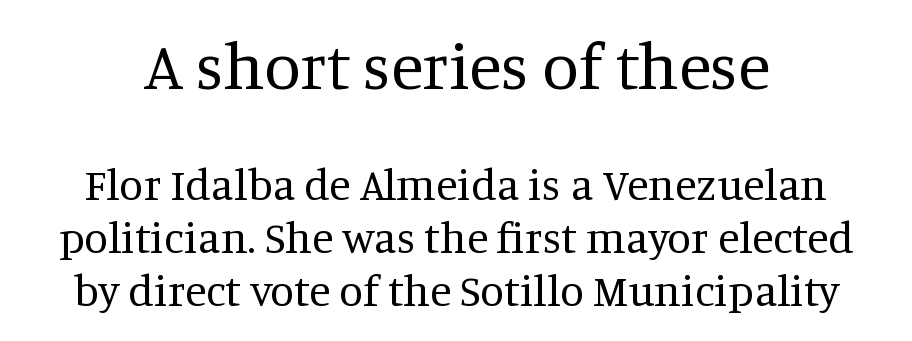
Here the glyphs are tracked normally, forming tight word shapes. The letters carry serifs — small finishing strokes at the ends of their stems. The type sits square on the baseline with zero lean. Larger block? The one above; the one below is distinctly smaller.
